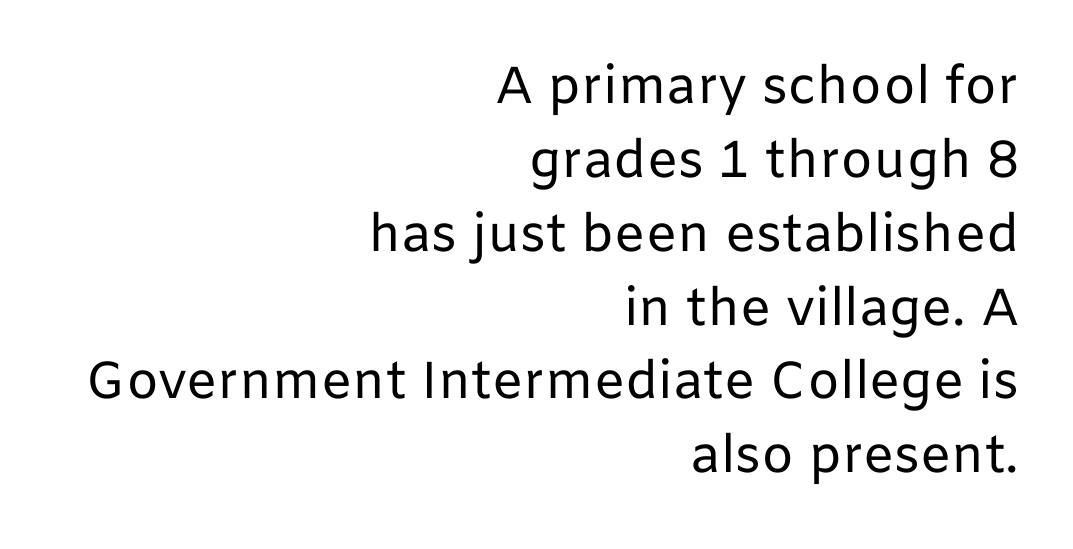
The passage shown has conventional tracking throughout. Upright lettering throughout. Horizontal bands of white between lines are of average thickness. The space directly below the letters is spotless.
